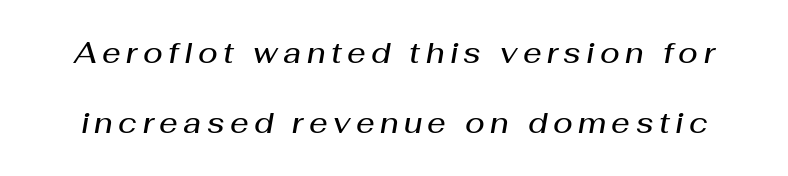
The image shows 29 px semibold type, italic (leaning right); set loose line spacing (2.42x), not underlined; medium stroke contrast and a medium x-height.
